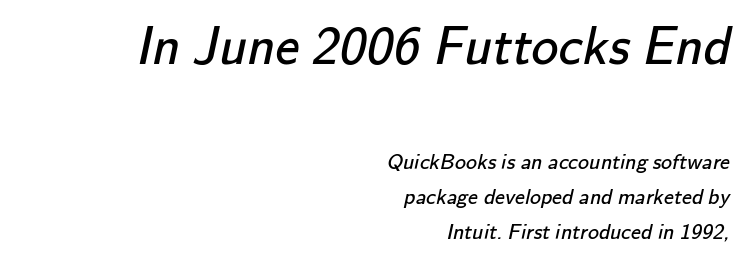
Q: Is the text bold? A: No.
Q: Is the typeface a serif or a sans-serif typeface? A: Sans-serif.
Q: Is the text underlined? A: No.
Q: How is the paragraph aligned? A: Right-aligned.
Q: Is the spacing between letters normal or unusually wide? A: Normal.
Q: Is the spacing between lines tight, normal or loose? A: Normal.
Q: Which block of text is set in a larger size, the first (top) or the second (bottom)? A: The first (top) one.
Q: Width (condensed, normal, or wide)? A: Normal.
Q: Stroke contrast? A: Low.
Q: x-height? A: Small.
Q: Monospaced? A: No.
